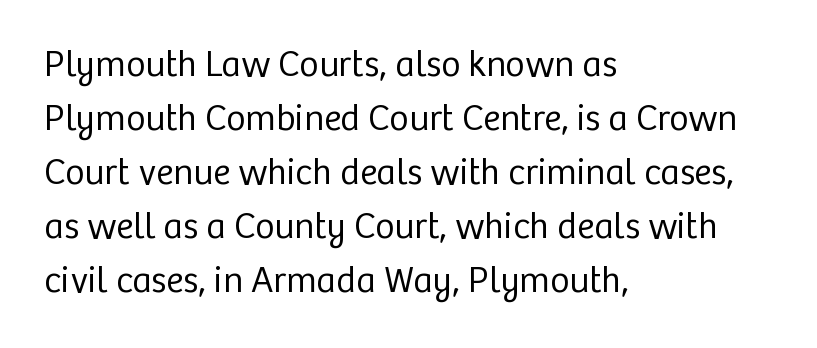
Q: Is the text bold? A: No.
Q: Is the text italic (slanted)? A: No, it is upright.
Q: Is the typeface a serif or a sans-serif typeface? A: Sans-serif.
Q: Is the text underlined? A: No.
Q: How is the paragraph aligned? A: Left-aligned.
Q: Is the spacing between letters normal or unusually wide? A: Normal.
Q: Is the spacing between lines tight, normal or loose? A: Normal.
Q: Width (condensed, normal, or wide)? A: Normal.
Q: Stroke contrast? A: Low.
Q: x-height? A: Medium.
Q: Monospaced? A: No.
